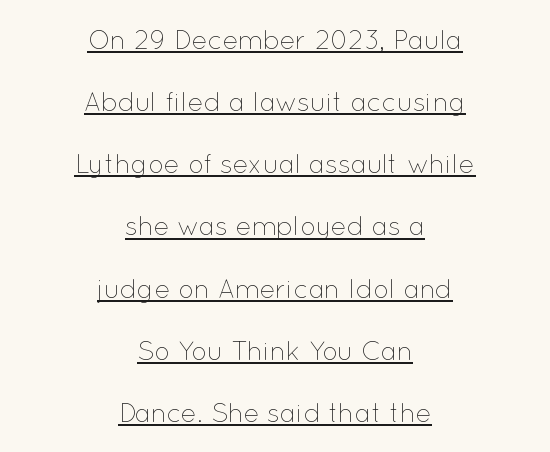
The image shows 26 px text type, upright; set centered, loose line spacing (2.39x), normal letter spacing, underlined.
